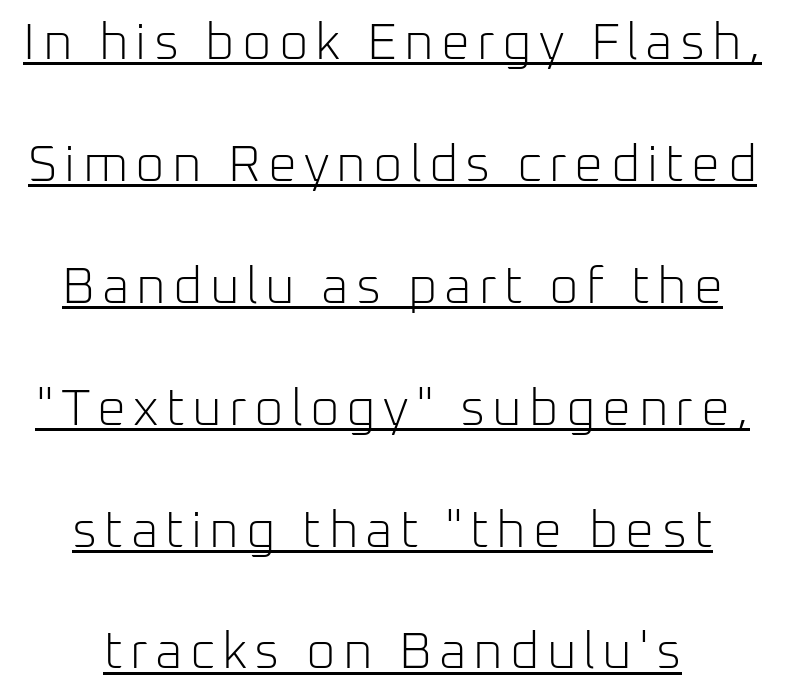
Q: Is the text bold? A: No.
Q: Is the text italic (slanted)? A: No, it is upright.
Q: Is the typeface a serif or a sans-serif typeface? A: Sans-serif.
Q: Is the text underlined? A: Yes.
Q: Is the spacing between lines tight, normal or loose? A: Loose.
Q: Width (condensed, normal, or wide)? A: Normal.
Q: Stroke contrast? A: Low.
Q: x-height? A: Medium.
Q: Monospaced? A: No.
